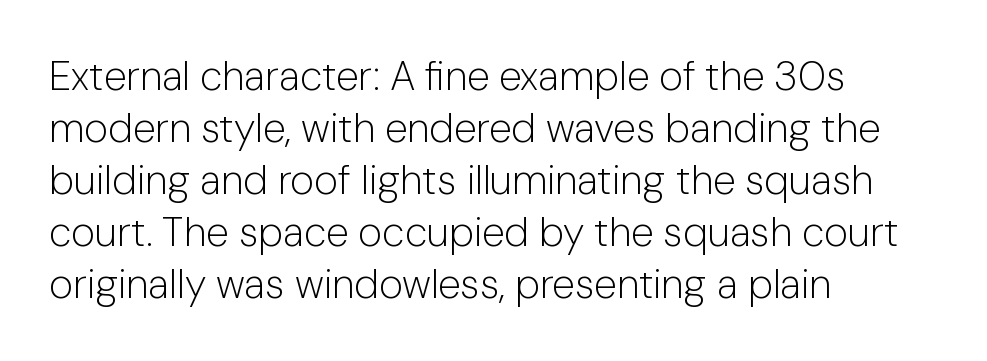
A light-to-regular cut is what we see here. Regular leading. Notice how the stems are strictly vertical — no italics here. This rendering leaves character spacing at its baseline value. Lines of text with bare space underneath. The passage shown is typeset with a sans-serif family.
